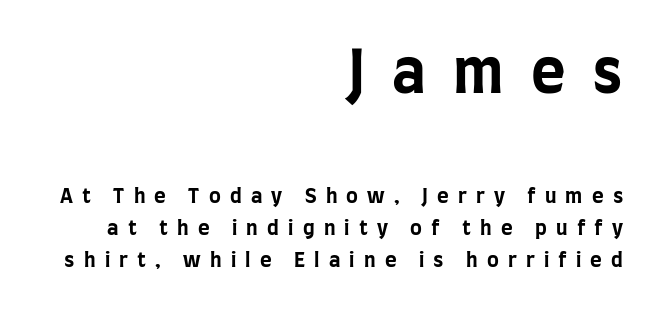
{"serif": "no", "italic": "no", "bold": "yes", "weight": "bold", "width": "condensed", "stroke_contrast": "low", "x_height": "large", "monospaced": "no", "underline": "no", "align": "right", "line_spacing": "normal", "line_spacing_ratio": 1.6, "letter_spacing": "wide", "letter_spacing_em": 0.46, "larger_block": "first", "size_ratio": 2.95, "glyph_px": 59}
